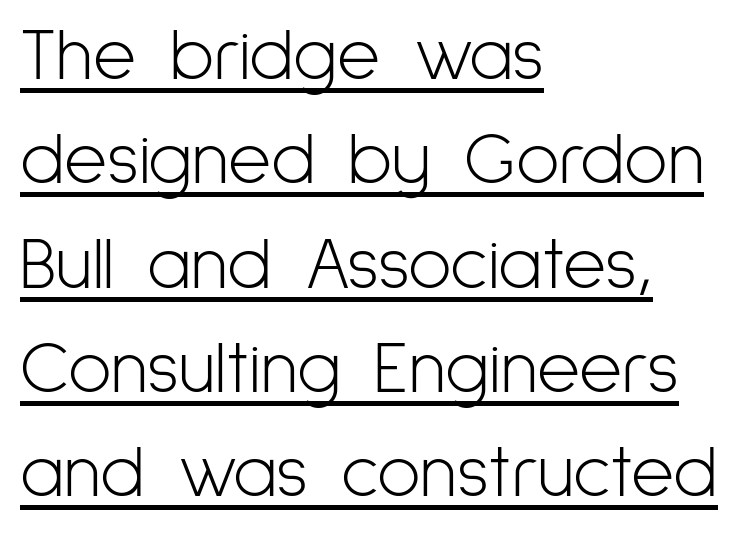
The image shows 74 px light, condensed sans-serif type, upright; set left-aligned, normal line spacing (1.41x), normal letter spacing, underlined; low stroke contrast and a medium x-height.
